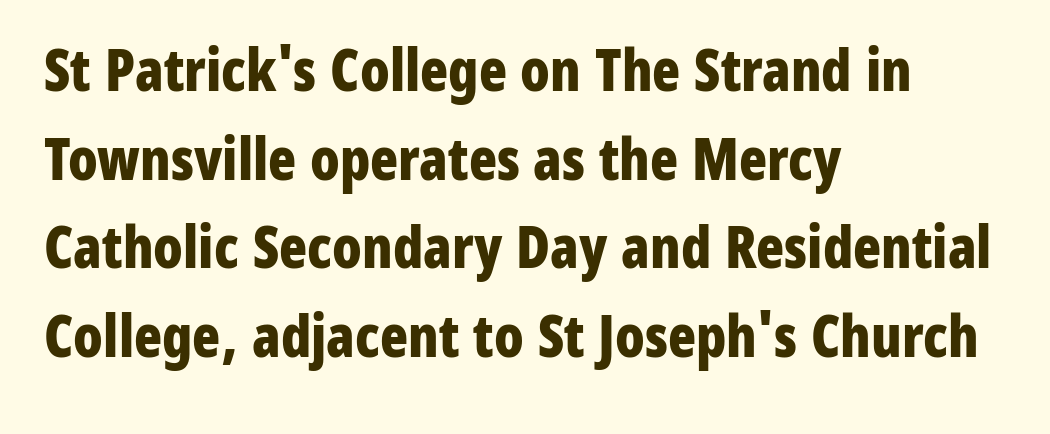
Spacing verdict: proportional, widths tailored to each character. The lines in this sample share a left origin and differ only in where they stop. This sample uses plain, unmodified letter spacing. The space between consecutive lines is moderate. The lettering holds an erect, upright posture throughout.
